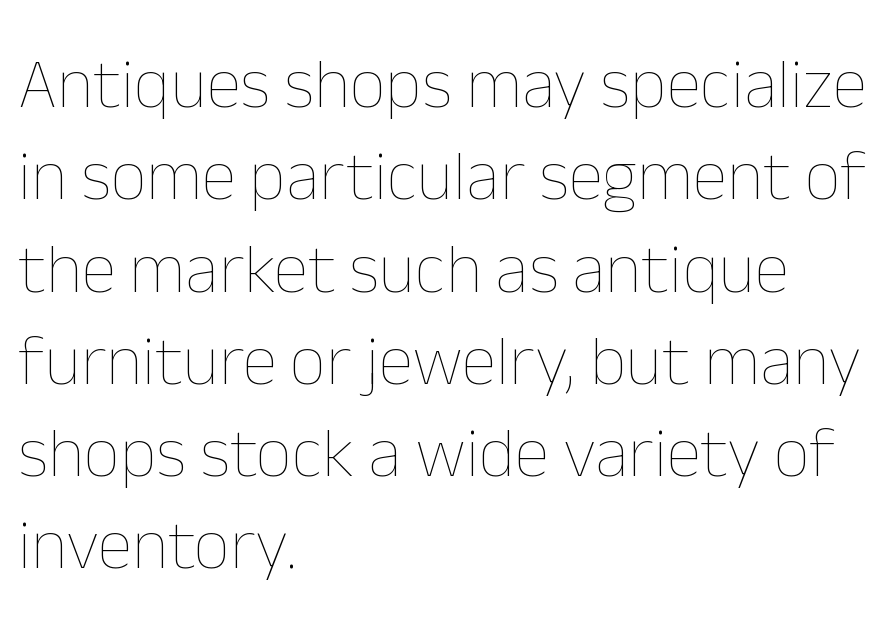
{"italic": "no", "bold": "no", "weight": "thin", "width": "normal", "stroke_contrast": "low", "x_height": "medium", "monospaced": "no", "underline": "no", "align": "left", "line_spacing": "normal", "line_spacing_ratio": 1.3, "letter_spacing": "normal", "letter_spacing_em": 0.0, "glyph_px": 71}
